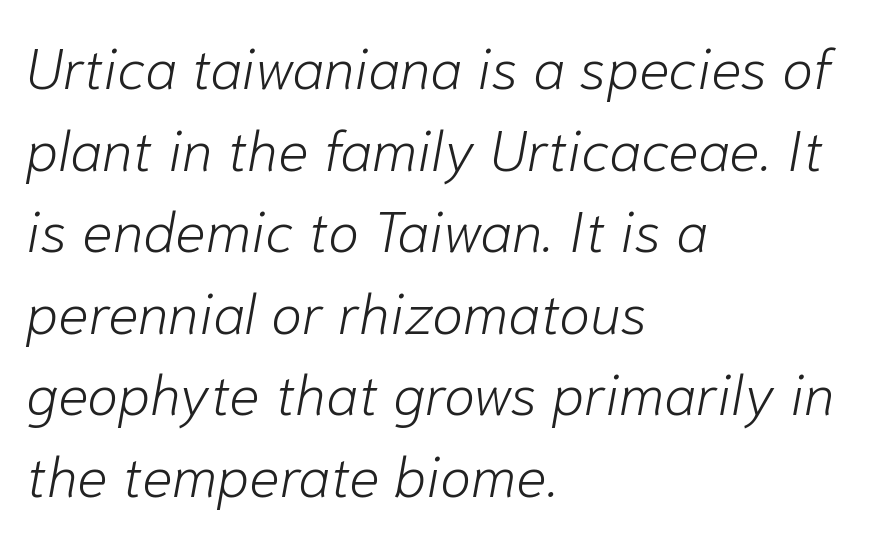
Q: Is the text bold? A: No.
Q: Is the text italic (slanted)? A: Yes, it leans right by about 10 degrees.
Q: Is the text underlined? A: No.
Q: How is the paragraph aligned? A: Left-aligned.
Q: Is the spacing between letters normal or unusually wide? A: Normal.
Q: Is the spacing between lines tight, normal or loose? A: Normal.
Q: Width (condensed, normal, or wide)? A: Normal.
Q: Stroke contrast? A: Low.
Q: x-height? A: Medium.
Q: Monospaced? A: No.
